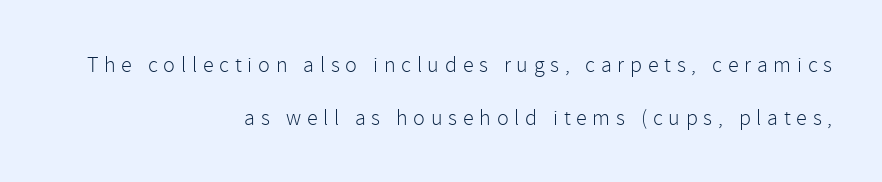
{"italic": "no", "bold": "no", "underline": "no", "align": "right", "line_spacing": "loose", "line_spacing_ratio": 2.41, "letter_spacing": "wide", "letter_spacing_em": 0.26, "glyph_px": 22}
